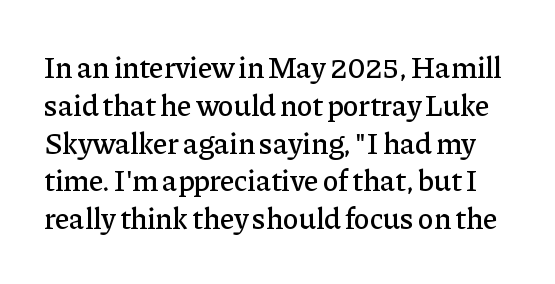
{"serif": "yes", "italic": "no", "width": "normal", "stroke_contrast": "low", "x_height": "medium", "monospaced": "no", "underline": "no", "line_spacing": "normal", "line_spacing_ratio": 1.26, "letter_spacing": "normal", "letter_spacing_em": 0.0, "glyph_px": 30}
